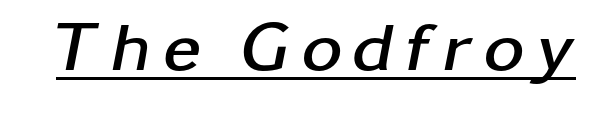
Q: Is the text bold? A: Yes.
Q: Is the text italic (slanted)? A: Yes, it leans right by about 11 degrees.
Q: Is the text underlined? A: Yes.
Q: Width (condensed, normal, or wide)? A: Wide.
Q: Stroke contrast? A: Low.
Q: x-height? A: Medium.
Q: Monospaced? A: No.
